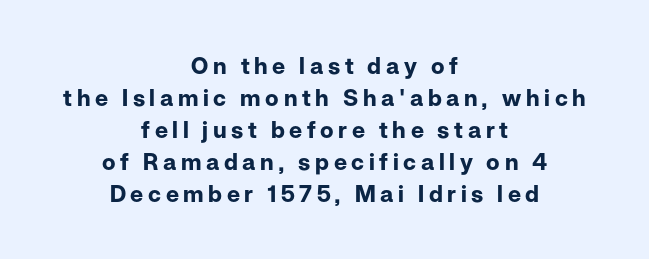
{"italic": "no", "bold": "yes", "underline": "no", "align": "center", "line_spacing": "normal", "line_spacing_ratio": 1.39, "letter_spacing": "wide", "letter_spacing_em": 0.2, "glyph_px": 23}
